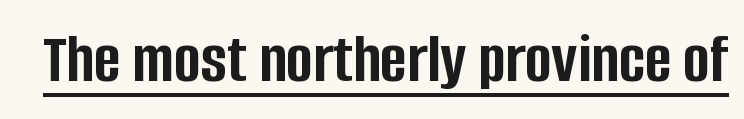
{"serif": "no", "italic": "no", "bold": "yes", "weight": "semibold", "width": "condensed", "stroke_contrast": "low", "x_height": "large", "monospaced": "no", "underline": "yes", "letter_spacing": "normal", "letter_spacing_em": 0.0, "glyph_px": 72}
